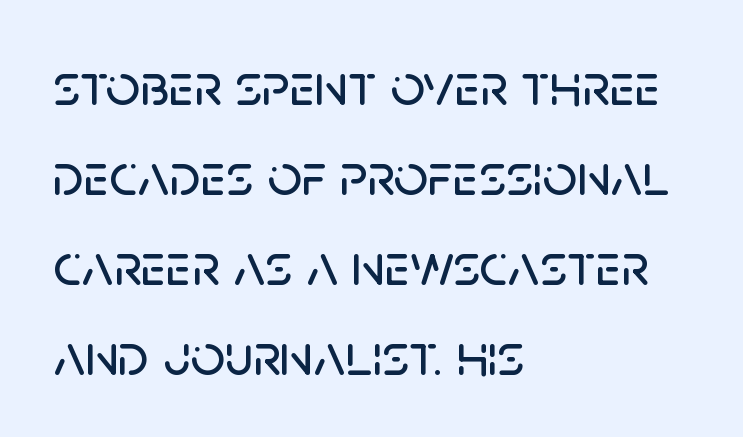
The letters stand upright; this is a roman face. Note the varied advance widths — an 'i' is clearly narrower than an 'm'. A normal amount of white space separates one row of letters from the next. The foot of each line stays bare and open. Unlike a traditional serif, this face leaves its strokes unadorned.
